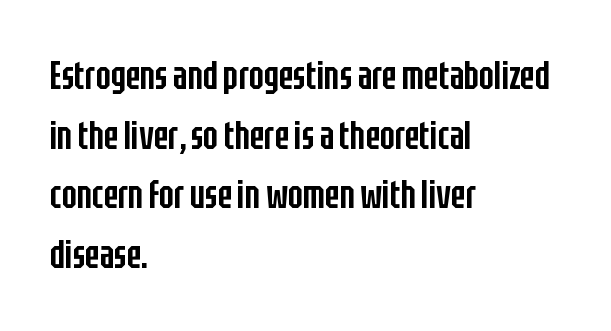
Q: Is the text bold? A: Semi-bold.
Q: Is the text italic (slanted)? A: No, it is upright.
Q: Is the typeface a serif or a sans-serif typeface? A: Sans-serif.
Q: Is the text underlined? A: No.
Q: How is the paragraph aligned? A: Left-aligned.
Q: Is the spacing between letters normal or unusually wide? A: Normal.
Q: Is the spacing between lines tight, normal or loose? A: Normal.
Q: Width (condensed, normal, or wide)? A: Condensed.
Q: Stroke contrast? A: Low.
Q: x-height? A: Large.
Q: Monospaced? A: No.
